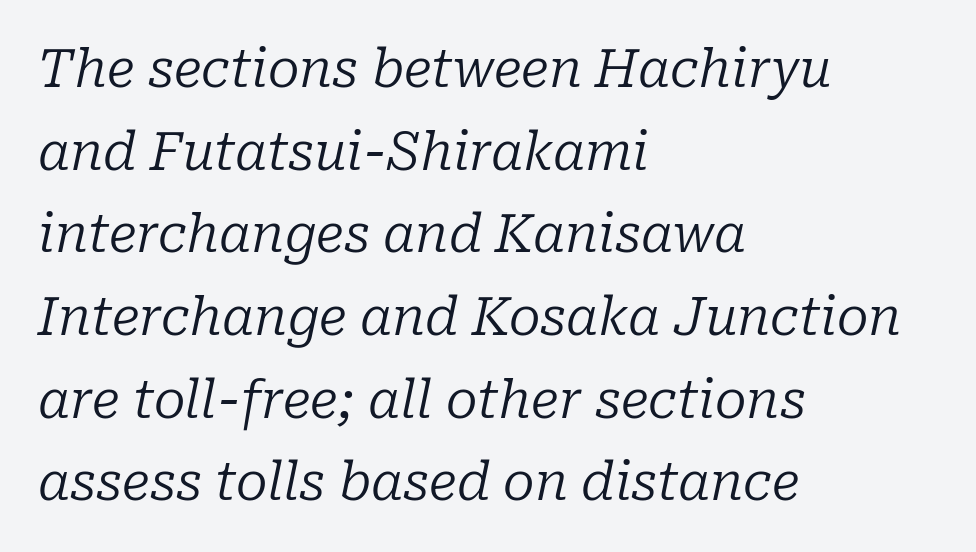
You can tell it's italic because the verticals aren't actually vertical. Rule under the text: the space is simply empty. The cut favours lightness, reaching ordinary text weight at its darkest. Serifs: yes, visible at the terminals of the letterforms. The letterforms sit shoulder to shoulder at normal distance. These lines stack with their left ends in a neat column.
